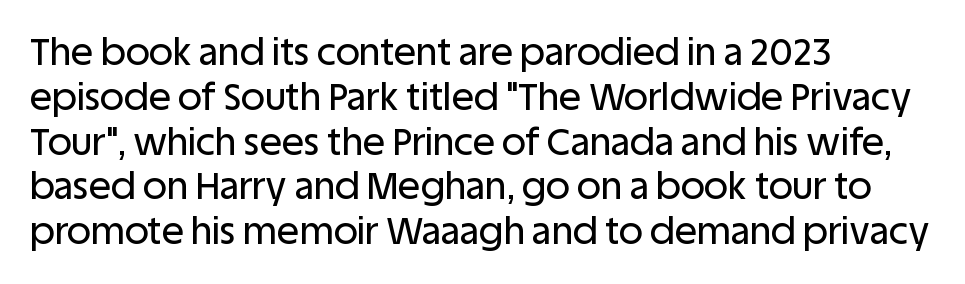
The image shows 37 px sans-serif type, upright; set left-aligned, line spacing 1.21x, normal letter spacing, not underlined; low stroke contrast and a large x-height.
